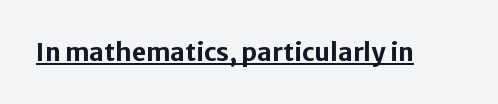
The face used here appears with an underline applied. Nope, not italic — everything's standing straight. This is heavy type, rendered in bold. Nobody touched the tracking dial on this one.
